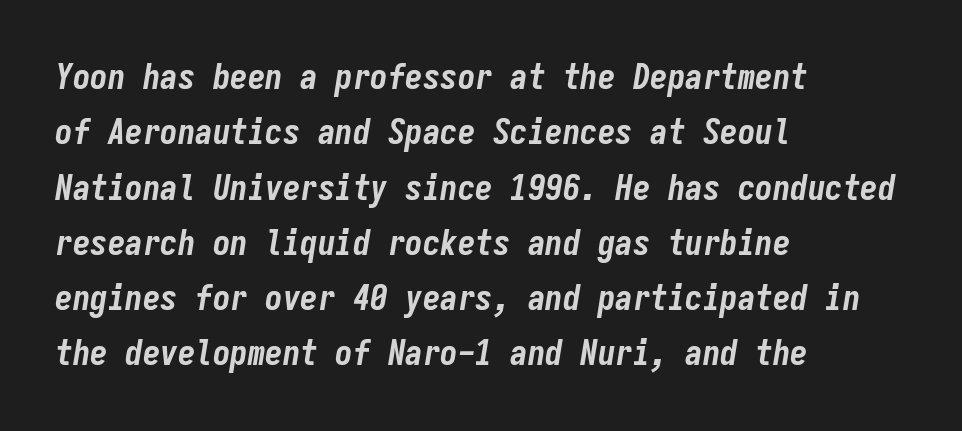
The image shows 35 px bold, condensed type, italic (leaning right), monospaced; set left-aligned, normal line spacing (1.58x), normal letter spacing, not underlined; low stroke contrast and a medium x-height.
